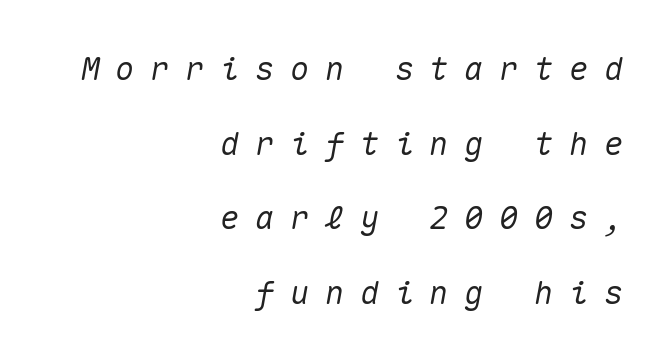
The image shows 32 px text type, italic (leaning right), monospaced; set right-aligned, loose line spacing (2.33x), unusually wide letter spacing (+0.49 em), not underlined; medium stroke contrast and a medium x-height.
